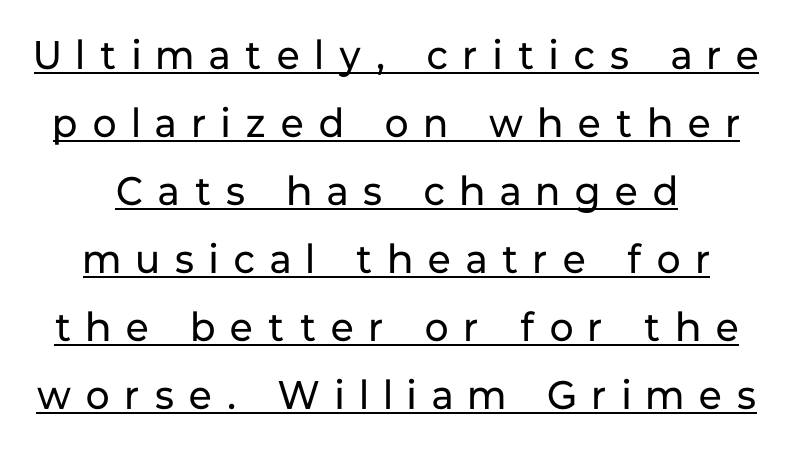
Q: Is the text bold? A: No.
Q: Is the text italic (slanted)? A: No, it is upright.
Q: Is the typeface a serif or a sans-serif typeface? A: Sans-serif.
Q: Is the text underlined? A: Yes.
Q: Is the spacing between letters normal or unusually wide? A: Unusually wide.
Q: Is the spacing between lines tight, normal or loose? A: Normal.
Q: Width (condensed, normal, or wide)? A: Normal.
Q: Stroke contrast? A: Low.
Q: x-height? A: Medium.
Q: Monospaced? A: No.
